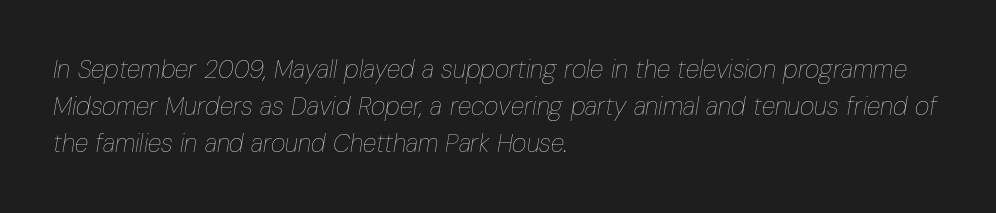
The image shows 25 px text type, italic (leaning right); set left-aligned, normal line spacing (1.48x), normal letter spacing, not underlined.
